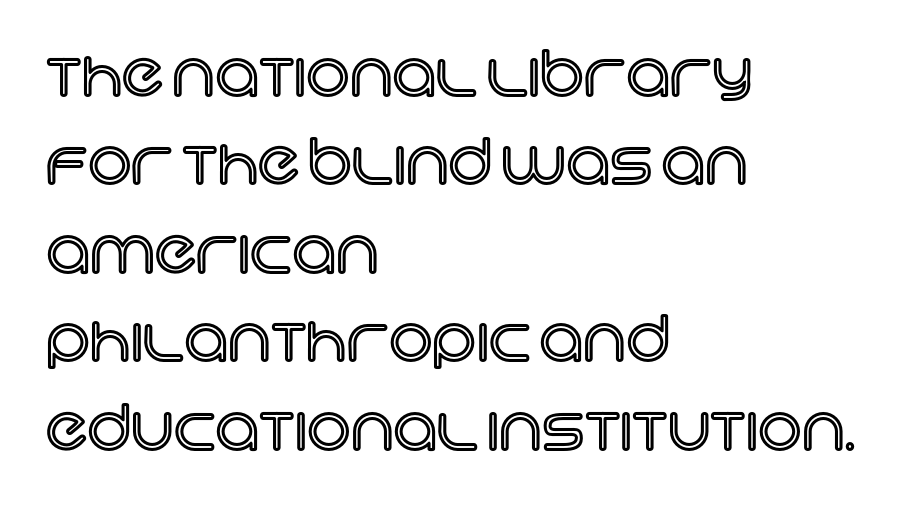
Q: Is the text italic (slanted)? A: No, it is upright.
Q: Is the text underlined? A: No.
Q: How is the paragraph aligned? A: Left-aligned.
Q: Is the spacing between letters normal or unusually wide? A: Normal.
Q: Is the spacing between lines tight, normal or loose? A: Normal.
Q: Width (condensed, normal, or wide)? A: Normal.
Q: x-height? A: Large.
Q: Monospaced? A: No.
